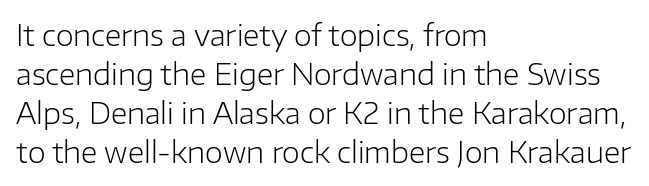
In terms of letterform style, serifs are entirely absent. Is the type heavy? It reads as light-to-regular instead. Italic: no, the glyphs are upright roman. How are the letters spaced? Ordinarily, with no added tracking. The designer left line spacing at the default. The foot of each line stays bare and open.
